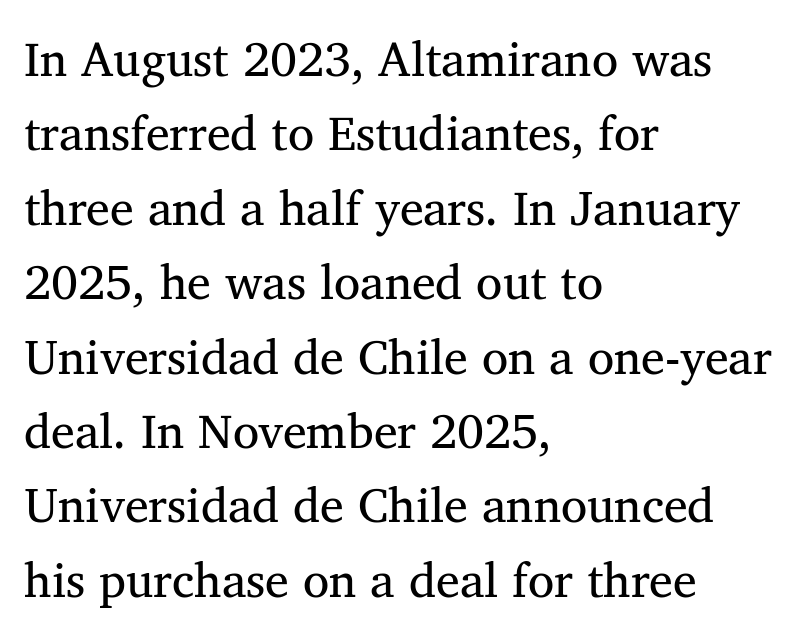
The text block is weighted toward the left margin, trailing off unevenly rightward. Is the letter spacing exaggerated? No — it looks like the ordinary default. Notice how descenders clear the ascenders below comfortably — that's standard leading. Italic? Not at all — the glyphs are vertical. The face looks like a standard text weight, possibly lighter. Serifs: yes, visible at the terminals of the letterforms.
